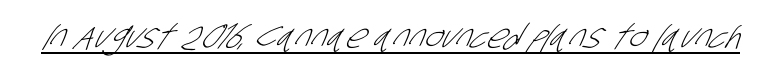
The image shows 33 px light, condensed sans-serif type; set normal letter spacing, underlined; low stroke contrast and a large x-height.
